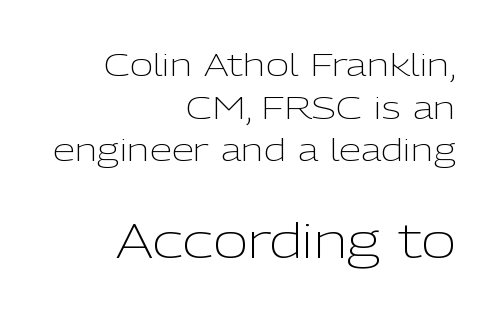
Q: Is the text bold? A: No.
Q: Is the text italic (slanted)? A: No, it is upright.
Q: Is the typeface a serif or a sans-serif typeface? A: Sans-serif.
Q: Is the text underlined? A: No.
Q: How is the paragraph aligned? A: Right-aligned.
Q: Is the spacing between letters normal or unusually wide? A: Normal.
Q: Is the spacing between lines tight, normal or loose? A: Normal.
Q: Which block of text is set in a larger size, the first (top) or the second (bottom)? A: The second (bottom) one.
Q: Width (condensed, normal, or wide)? A: Normal.
Q: Stroke contrast? A: Low.
Q: x-height? A: Medium.
Q: Monospaced? A: No.
